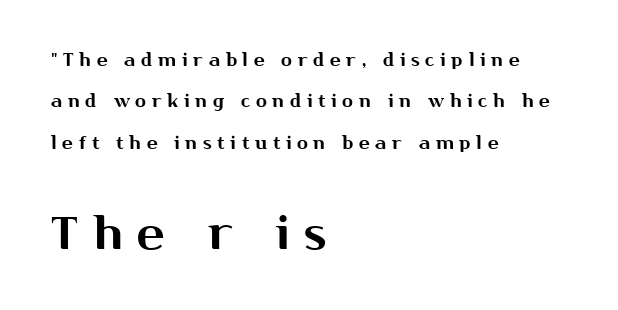
Here the glyphs are tracked loosely, breaking word shapes into spaced letters. Whoever set this chose breathing room over compactness in the vertical rhythm. The rendering uses natural spacing where letterforms have individual widths. The space beneath each line is pristine and unruled. The glyphs in this specimen are sans serif.
